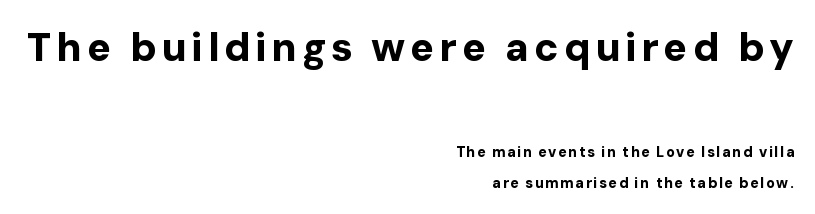
{"serif": "no", "italic": "no", "bold": "yes", "weight": "bold", "width": "normal", "stroke_contrast": "low", "x_height": "medium", "monospaced": "no", "underline": "no", "align": "right", "line_spacing": "loose", "line_spacing_ratio": 2.24, "larger_block": "first", "size_ratio": 2.86, "glyph_px": 40}
